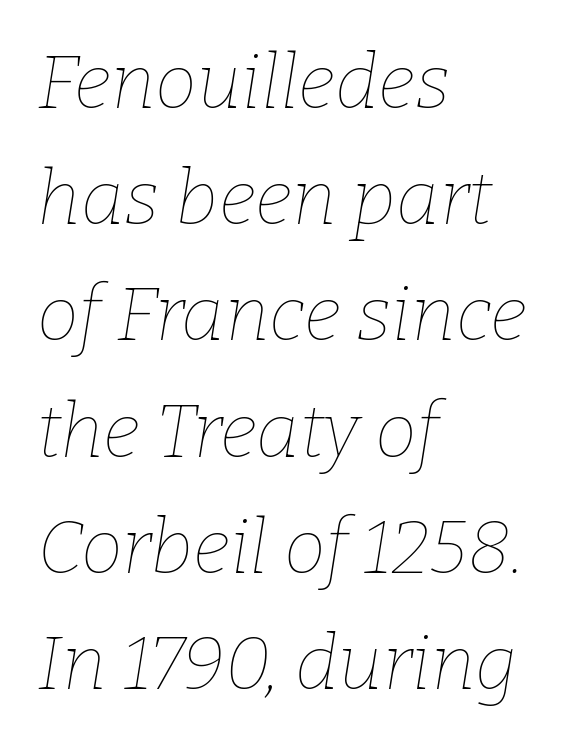
Leftover space on each line is placed entirely after the last word. If you measured baseline to baseline, you'd find a middling distance. Rendered with sloped, italic letterforms. This rendering leaves character spacing at its baseline value.
